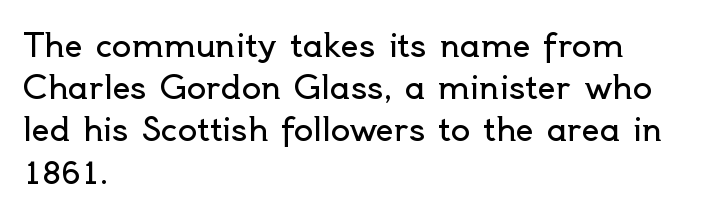
{"serif": "no", "italic": "no", "bold": "no", "weight": "regular", "width": "normal", "x_height": "small", "monospaced": "no", "underline": "no", "align": "left", "line_spacing": "normal", "line_spacing_ratio": 1.32, "letter_spacing": "normal", "letter_spacing_em": 0.0, "glyph_px": 32}
